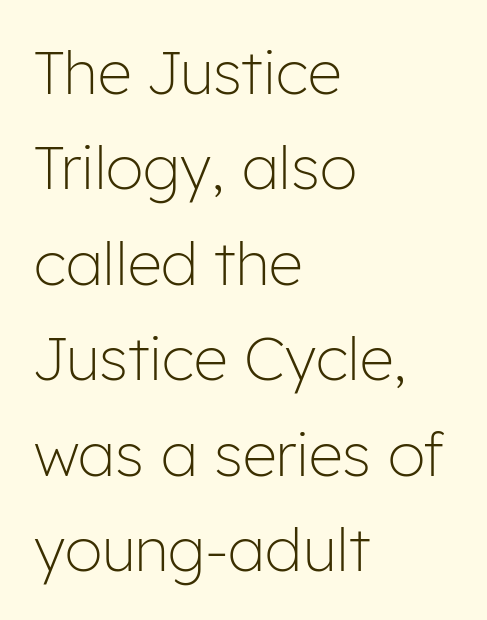
The image shows 60 px light sans-serif type, upright; set left-aligned, normal line spacing (1.59x), normal letter spacing, not underlined; low stroke contrast and a medium x-height.
